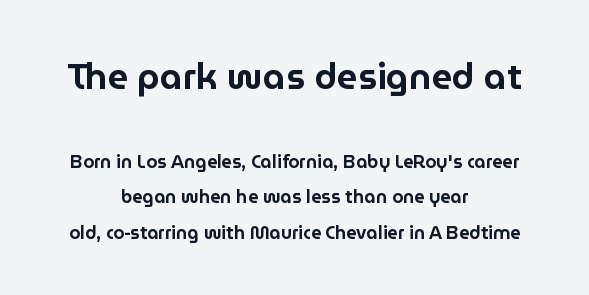
The image shows 36 px sans-serif type, upright; set centered, loose line spacing (1.97x), normal letter spacing, not underlined; the first (top) block is 2.0x larger; low stroke contrast and a medium x-height.
